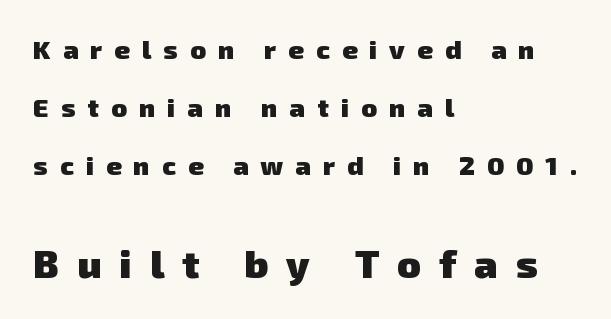
Caption: expanded tracking, letters set apart. The space beneath each line is pristine and unruled. The text was rendered using a sans face with plain stroke endings. Each new line begins a long way beneath the previous one. The rendering anchors every line to the left-hand side. Compare the two chunks: the lower has the greater cap height.
